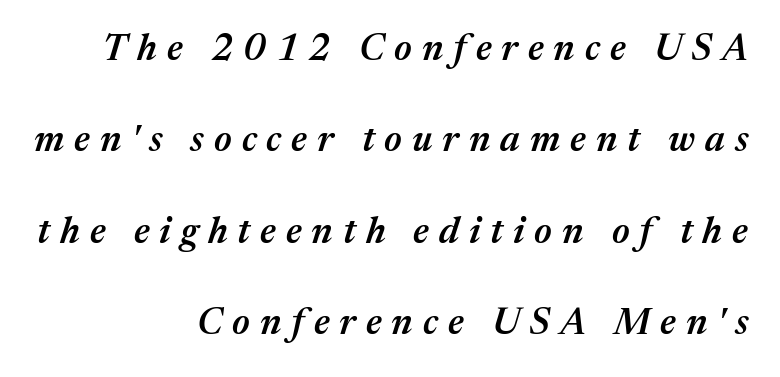
Q: Is the text bold? A: Semi-bold.
Q: Is the text italic (slanted)? A: Yes, it leans right by about 17 degrees.
Q: Is the text underlined? A: No.
Q: How is the paragraph aligned? A: Right-aligned.
Q: Is the spacing between letters normal or unusually wide? A: Unusually wide.
Q: Is the spacing between lines tight, normal or loose? A: Loose.
Q: Width (condensed, normal, or wide)? A: Normal.
Q: Stroke contrast? A: Medium.
Q: x-height? A: Medium.
Q: Monospaced? A: No.
